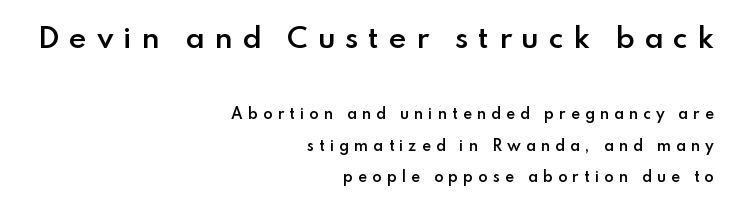
Q: Is the text bold? A: Semi-bold.
Q: Is the text italic (slanted)? A: No, it is upright.
Q: Is the text underlined? A: No.
Q: How is the paragraph aligned? A: Right-aligned.
Q: Is the spacing between letters normal or unusually wide? A: Unusually wide.
Q: Is the spacing between lines tight, normal or loose? A: Loose.
Q: Which block of text is set in a larger size, the first (top) or the second (bottom)? A: The first (top) one.
